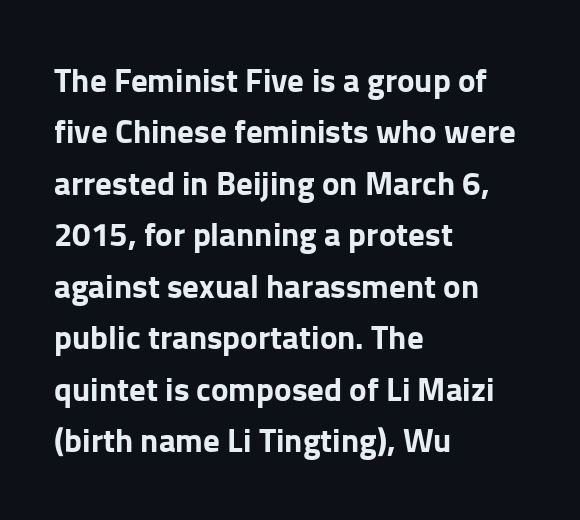
Q: Is the text bold? A: Yes.
Q: Is the text italic (slanted)? A: No, it is upright.
Q: Is the typeface a serif or a sans-serif typeface? A: Sans-serif.
Q: Is the text underlined? A: No.
Q: How is the paragraph aligned? A: Left-aligned.
Q: Is the spacing between letters normal or unusually wide? A: Normal.
Q: Is the spacing between lines tight, normal or loose? A: Normal.
Q: Width (condensed, normal, or wide)? A: Normal.
Q: Stroke contrast? A: Low.
Q: x-height? A: Medium.
Q: Monospaced? A: No.
